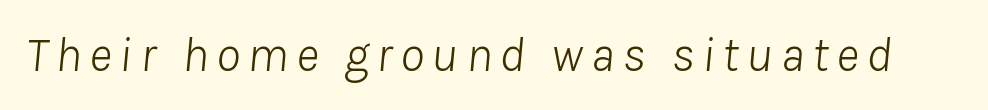
Emphasis-style slanted type is in use. Spacing verdict: proportional, widths tailored to each character. Stroke thickness stays within the range of a standard reading face or lighter. Bare-footed words on every line.
